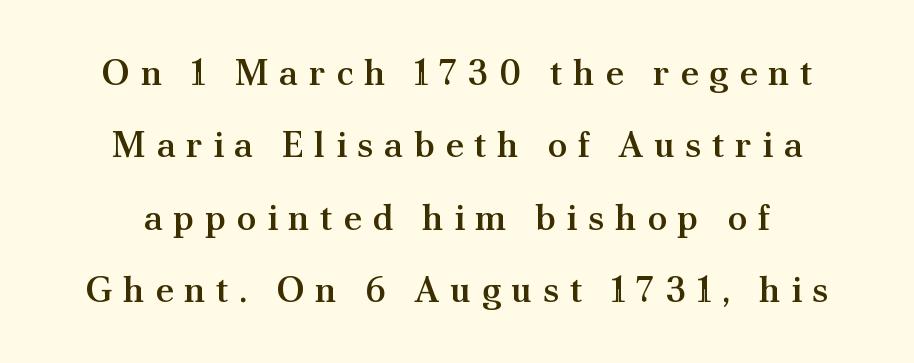
{"serif": "yes", "italic": "no", "bold": "semi", "weight": "semibold", "width": "normal", "stroke_contrast": "medium", "x_height": "small", "monospaced": "no", "underline": "no", "align": "center", "line_spacing": "loose", "line_spacing_ratio": 2.01, "letter_spacing": "wide", "letter_spacing_em": 0.29, "glyph_px": 36}
